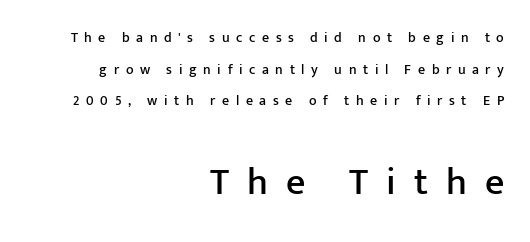
The image shows 38 px sans-serif type, upright; set right-aligned, loose line spacing (2.26x), unusually wide letter spacing (+0.47 em), not underlined; the second (bottom) block is 2.71x larger; low stroke contrast and a medium x-height.
